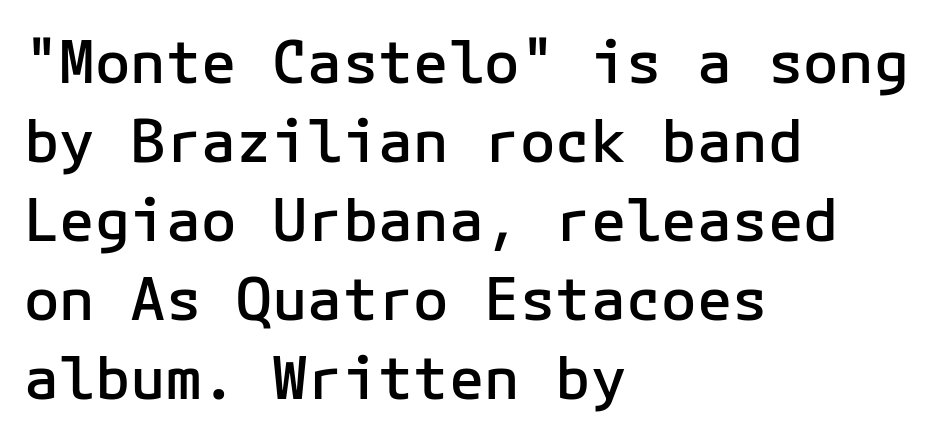
Line beginnings align vertically; line endings do not. Do the letters lean? They stand straight. The passage shown is typeset with a sans-serif family. Strokes here are thickened, but only to semibold level. Vertical spacing — default. Letter spacing: default.
